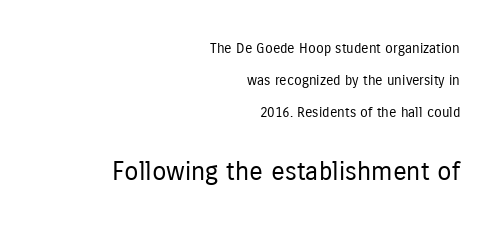
{"italic": "no", "bold": "no", "underline": "no", "align": "right", "line_spacing": "loose", "line_spacing_ratio": 2.27, "letter_spacing": "normal", "letter_spacing_em": 0.0, "larger_block": "second", "size_ratio": 1.86, "glyph_px": 26}
